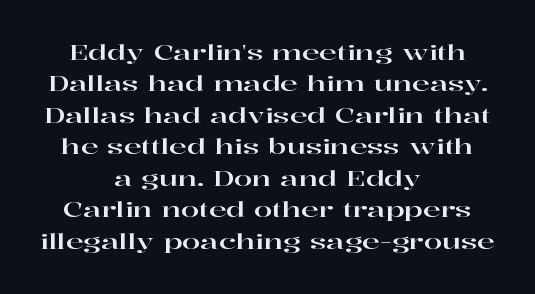
The image shows 21 px text type, upright; set centered, normal line spacing (1.5x), normal letter spacing, not underlined.
